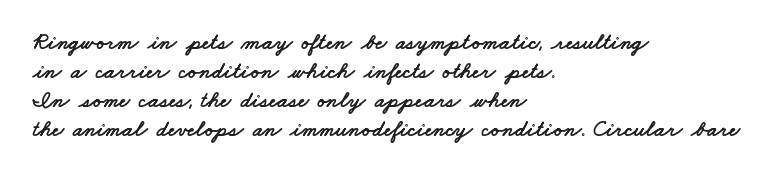
Q: Is the text underlined? A: No.
Q: How is the paragraph aligned? A: Left-aligned.
Q: Is the spacing between letters normal or unusually wide? A: Normal.
Q: Is the spacing between lines tight, normal or loose? A: Normal.
